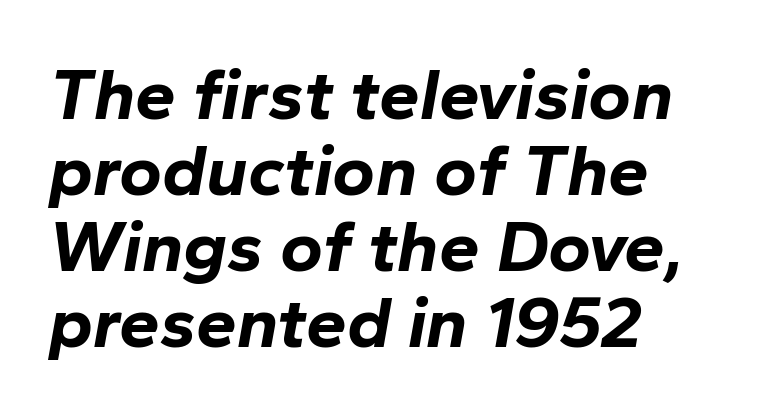
{"italic": "yes", "lean": "right", "slant_degrees": 10, "bold": "yes", "weight": "bold", "width": "normal", "stroke_contrast": "low", "x_height": "medium", "monospaced": "no", "underline": "no", "align": "left", "line_spacing": "tight", "line_spacing_ratio": 1.04, "letter_spacing": "normal", "letter_spacing_em": 0.0, "glyph_px": 73}
